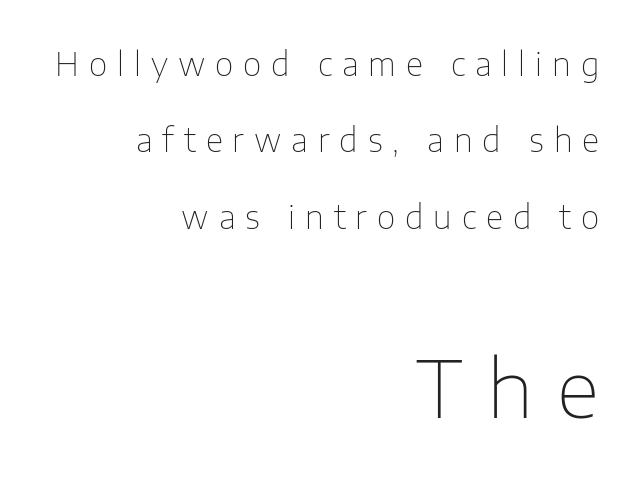
{"serif": "no", "italic": "no", "bold": "no", "weight": "thin", "width": "normal", "stroke_contrast": "low", "x_height": "medium", "monospaced": "no", "underline": "no", "align": "right", "line_spacing": "loose", "line_spacing_ratio": 2.39, "letter_spacing": "wide", "letter_spacing_em": 0.31, "larger_block": "second", "size_ratio": 2.47, "glyph_px": 79}
